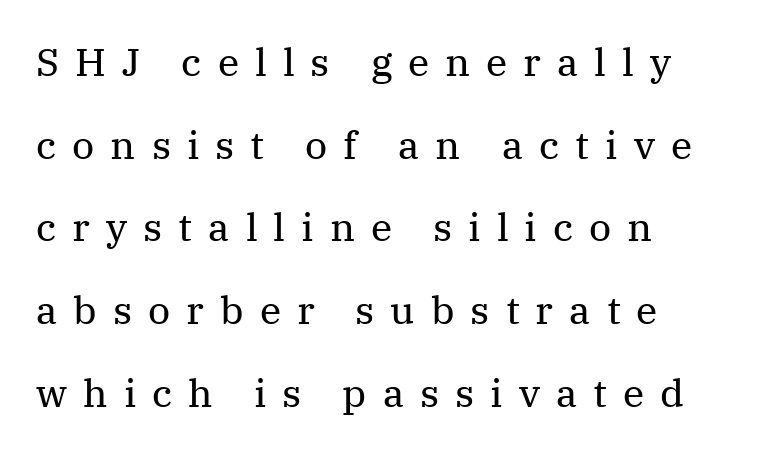
{"serif": "yes", "italic": "no", "bold": "no", "weight": "regular", "width": "normal", "stroke_contrast": "medium", "x_height": "medium", "monospaced": "no", "underline": "no", "align": "left", "line_spacing": "loose", "line_spacing_ratio": 2.12, "letter_spacing": "wide", "letter_spacing_em": 0.41, "glyph_px": 39}
